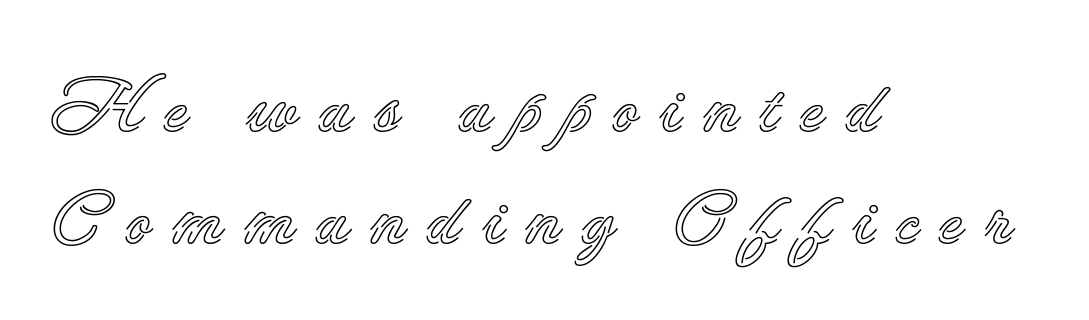
{"width": "normal", "x_height": "small", "monospaced": "no", "underline": "no", "align": "left", "line_spacing": "normal", "line_spacing_ratio": 1.49, "letter_spacing": "wide", "letter_spacing_em": 0.27, "glyph_px": 75}
